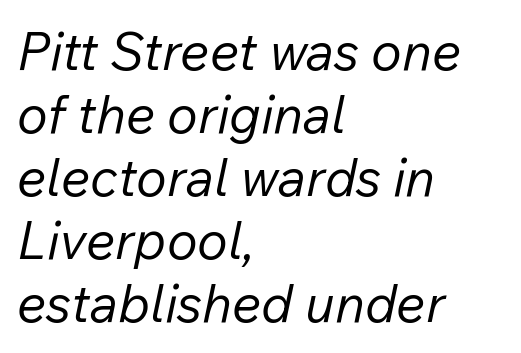
{"italic": "yes", "lean": "right", "slant_degrees": 12, "bold": "no", "weight": "regular", "width": "normal", "stroke_contrast": "low", "x_height": "medium", "monospaced": "no", "underline": "no", "align": "left", "line_spacing_ratio": 1.21, "letter_spacing": "normal", "letter_spacing_em": 0.0, "glyph_px": 52}
